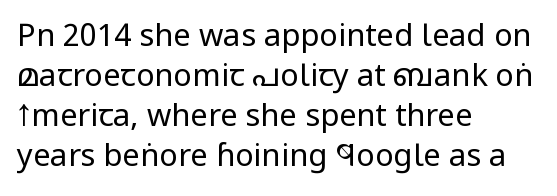
{"serif": "no", "italic": "no", "bold": "no", "weight": "regular", "width": "condensed", "stroke_contrast": "low", "x_height": "large", "monospaced": "no", "underline": "no", "align": "left", "line_spacing": "normal", "line_spacing_ratio": 1.29, "letter_spacing": "normal", "letter_spacing_em": 0.0, "glyph_px": 31}
